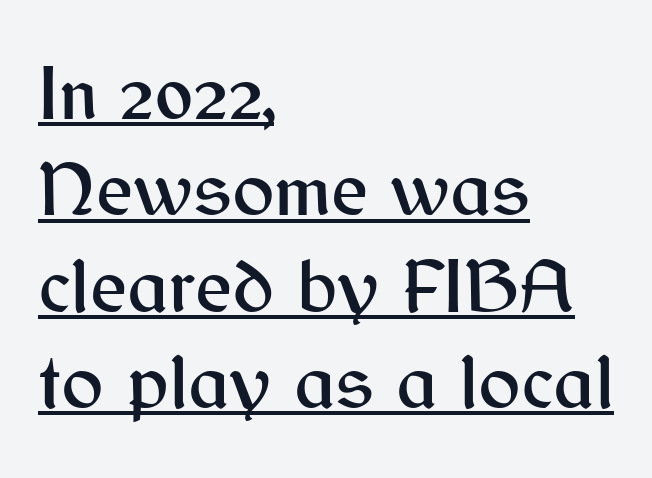
Q: Is the text italic (slanted)? A: No, it is upright.
Q: Is the typeface a serif or a sans-serif typeface? A: Sans-serif.
Q: Is the text underlined? A: Yes.
Q: How is the paragraph aligned? A: Left-aligned.
Q: Is the spacing between letters normal or unusually wide? A: Normal.
Q: Width (condensed, normal, or wide)? A: Normal.
Q: Stroke contrast? A: Medium.
Q: x-height? A: Medium.
Q: Monospaced? A: No.
